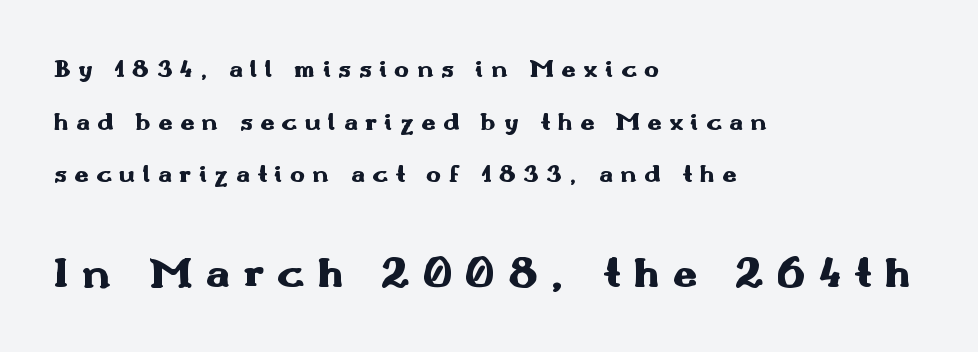
The image shows 44 px heavy, wide sans-serif type, upright; set left-aligned, loose line spacing (2.11x), unusually wide letter spacing (+0.3 em), not underlined; the second (bottom) block is 1.76x larger; medium stroke contrast and a small x-height.
